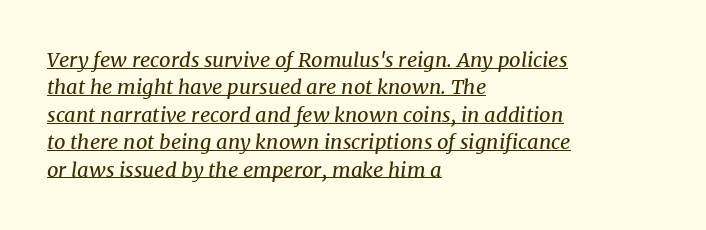
{"italic": "yes", "lean": "right", "slant_degrees": 8, "bold": "no", "underline": "yes", "align": "left", "line_spacing": "normal", "line_spacing_ratio": 1.37, "letter_spacing": "normal", "letter_spacing_em": 0.0, "glyph_px": 20}
